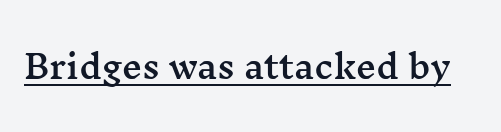
These lines were composed using upright roman letters. Observe the serifs anchoring each vertical stroke in this sample. The passage shown is underscored from start to finish. Words appear dense and cohesive because spacing is normal. Think of a printed novel: that variable character pitch is what you see here.
